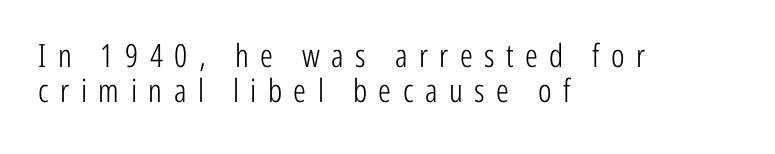
Q: Is the text bold? A: No.
Q: Is the text italic (slanted)? A: No, it is upright.
Q: Is the typeface a serif or a sans-serif typeface? A: Sans-serif.
Q: Is the text underlined? A: No.
Q: How is the paragraph aligned? A: Left-aligned.
Q: Is the spacing between letters normal or unusually wide? A: Unusually wide.
Q: Is the spacing between lines tight, normal or loose? A: Tight.
Q: Width (condensed, normal, or wide)? A: Condensed.
Q: Stroke contrast? A: Low.
Q: x-height? A: Medium.
Q: Monospaced? A: No.
